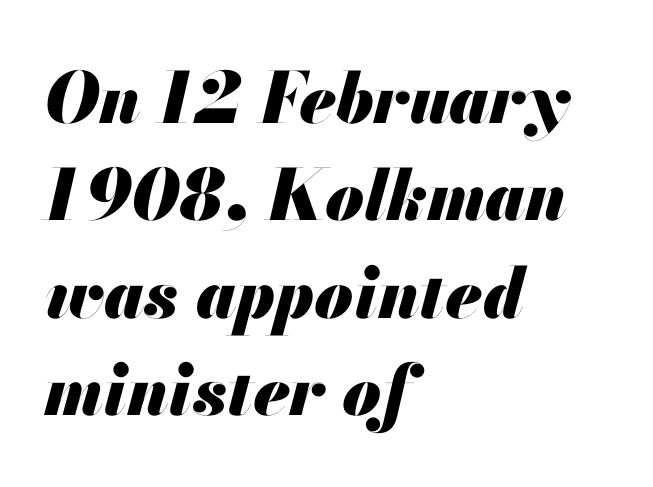
{"italic": "yes", "lean": "right", "slant_degrees": 13, "bold": "yes", "weight": "heavy", "width": "normal", "stroke_contrast": "medium", "x_height": "small", "monospaced": "no", "underline": "no", "align": "left", "line_spacing": "normal", "line_spacing_ratio": 1.39, "letter_spacing": "normal", "letter_spacing_em": 0.0, "glyph_px": 70}
